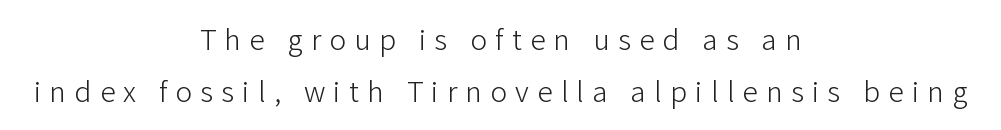
Q: Is the text bold? A: No.
Q: Is the text italic (slanted)? A: No, it is upright.
Q: Is the typeface a serif or a sans-serif typeface? A: Sans-serif.
Q: Is the text underlined? A: No.
Q: How is the paragraph aligned? A: Centered.
Q: Is the spacing between letters normal or unusually wide? A: Unusually wide.
Q: Is the spacing between lines tight, normal or loose? A: Normal.
Q: Width (condensed, normal, or wide)? A: Normal.
Q: Stroke contrast? A: Low.
Q: x-height? A: Medium.
Q: Monospaced? A: No.
